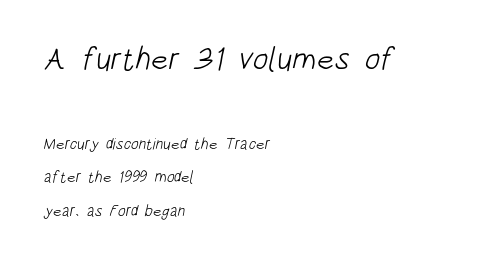
Looks like regular typesetting: each glyph gets only the width it needs. The rendering keeps characters at their native spacing. Descenders are the only things crossing below the line. No feet cap the strokes, marking this as sans-serif type. Leftover space on each line is placed entirely after the last word. Leading is clearly above the norm, producing a sparse column.
